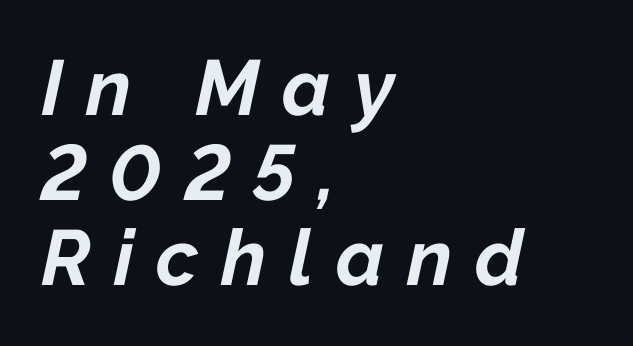
{"italic": "yes", "lean": "right", "slant_degrees": 12, "bold": "yes", "weight": "bold", "width": "normal", "stroke_contrast": "low", "x_height": "medium", "monospaced": "no", "underline": "no", "align": "left", "line_spacing": "tight", "line_spacing_ratio": 1.09, "letter_spacing": "wide", "letter_spacing_em": 0.29, "glyph_px": 78}
